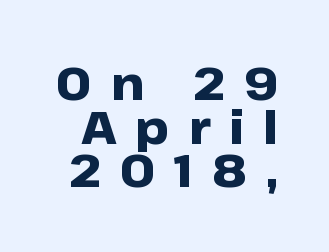
The image shows 45 px heavy, wide sans-serif type, upright; set tight line spacing (0.97x), unusually wide letter spacing (+0.43 em), not underlined; low stroke contrast and a medium x-height.
